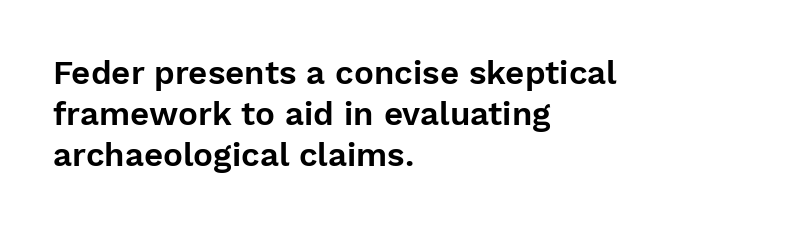
The image shows 33 px sans-serif type, upright; set left-aligned, line spacing 1.24x, normal letter spacing, not underlined; low stroke contrast and a medium x-height.
